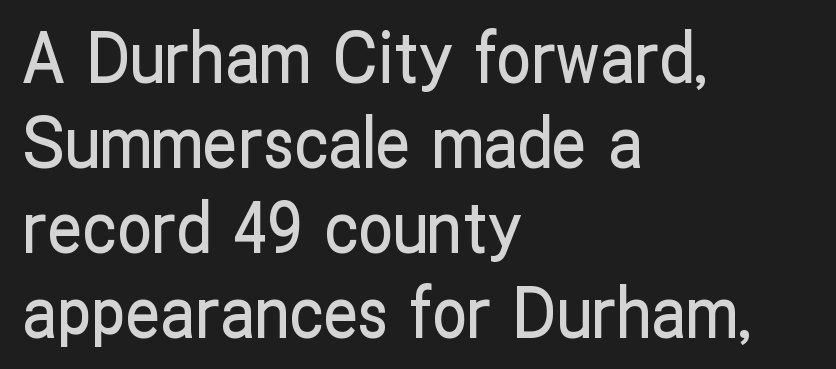
In CSS terms this would be text-align: left. Is this a sans? Yes — the strokes have no serifs. Is there any slant? The stems are plumb. Character widths vary here, with narrow letters taking less room than wide ones. The gaps between neighbouring characters are ordinary and unremarkable.
